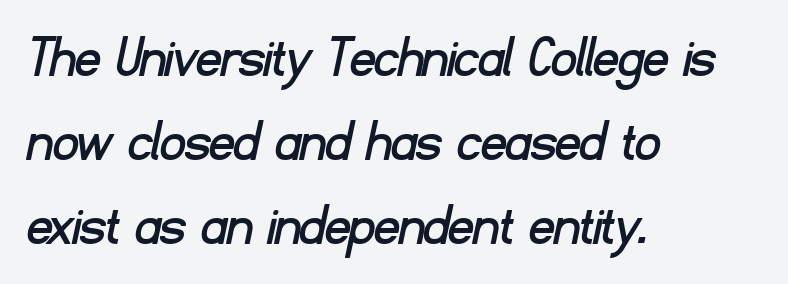
The image shows 61 px sans-serif type; set left-aligned, normal line spacing (1.38x), normal letter spacing, not underlined; low stroke contrast and a small x-height.
